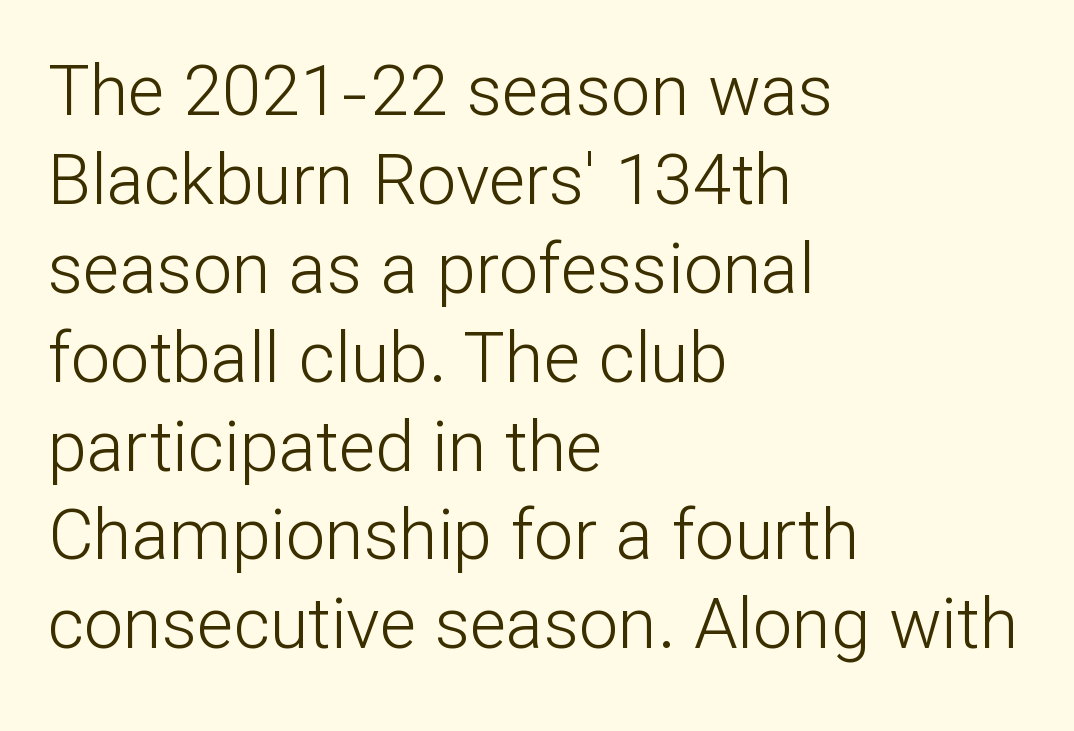
Each row of text sits above clean, open space. Is this a sans? Yes — the strokes have no serifs. Casual observation: everything's shoved over to the left. Looks like regular typesetting: each glyph gets only the width it needs. Notice how descenders clear the ascenders below comfortably — that's standard leading.
